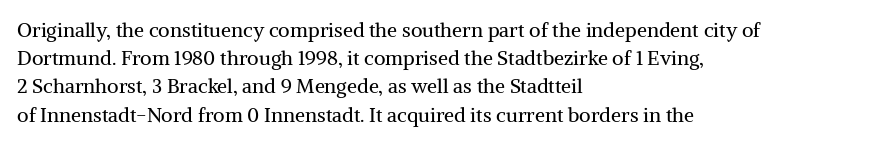
The image shows 20 px text type, upright; set left-aligned, normal line spacing (1.41x), normal letter spacing, not underlined.
